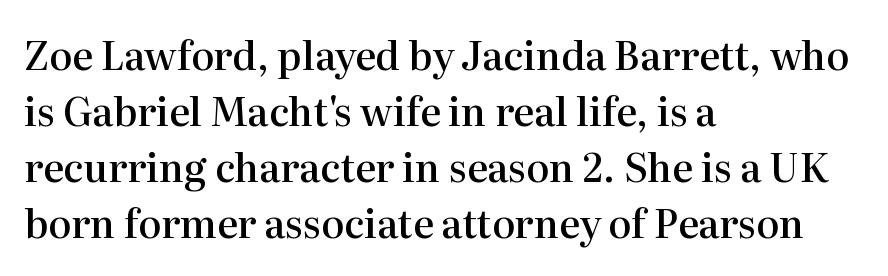
The image shows 39 px semibold serif type, upright; set left-aligned, normal line spacing (1.44x), normal letter spacing, not underlined; high stroke contrast and a medium x-height.
